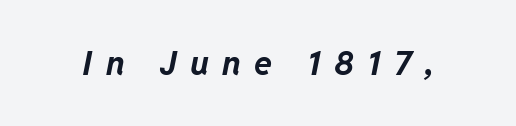
These words are printed bold, with thick strokes throughout. Observe the wide spacing: letters keep a clear distance from each other. The passage shown is typed in a proportional face where columns would drift. Emphasis-style slanted type is in use. The string is rendered with underlining switched off.
